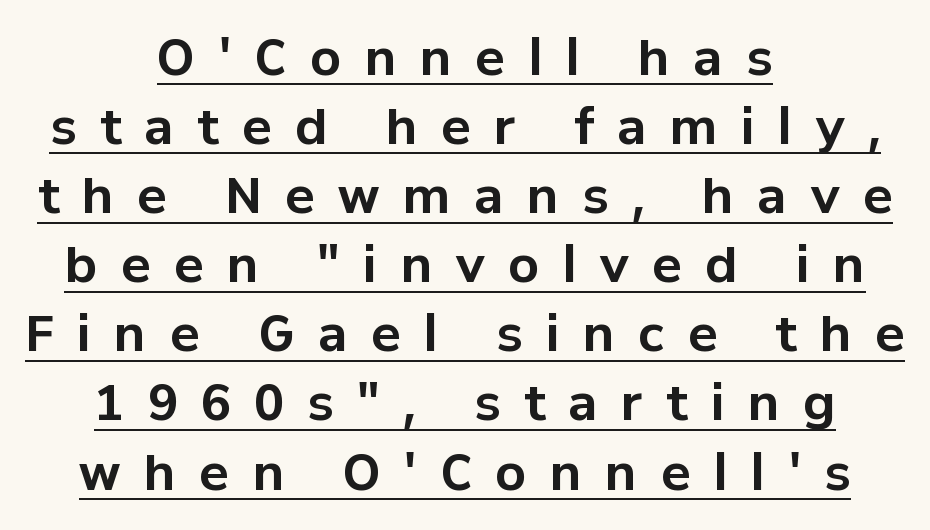
Q: Is the text bold? A: Yes.
Q: Is the text italic (slanted)? A: No, it is upright.
Q: Is the typeface a serif or a sans-serif typeface? A: Sans-serif.
Q: Is the text underlined? A: Yes.
Q: How is the paragraph aligned? A: Centered.
Q: Is the spacing between letters normal or unusually wide? A: Unusually wide.
Q: Is the spacing between lines tight, normal or loose? A: Normal.
Q: Width (condensed, normal, or wide)? A: Normal.
Q: Stroke contrast? A: Low.
Q: x-height? A: Medium.
Q: Monospaced? A: No.
